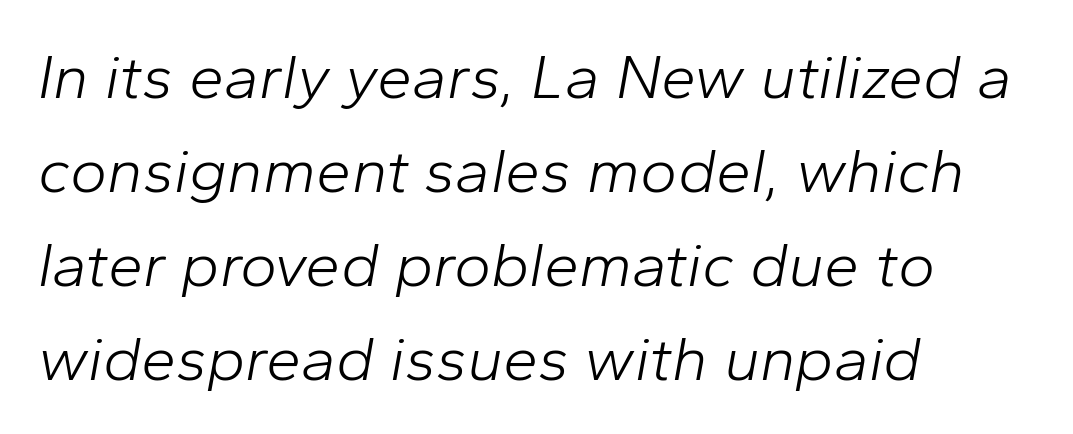
{"italic": "yes", "lean": "right", "slant_degrees": 10, "bold": "no", "weight": "light", "width": "normal", "stroke_contrast": "low", "x_height": "medium", "monospaced": "no", "underline": "no", "align": "left", "line_spacing": "normal", "line_spacing_ratio": 1.49, "letter_spacing": "normal", "letter_spacing_em": 0.0, "glyph_px": 63}
